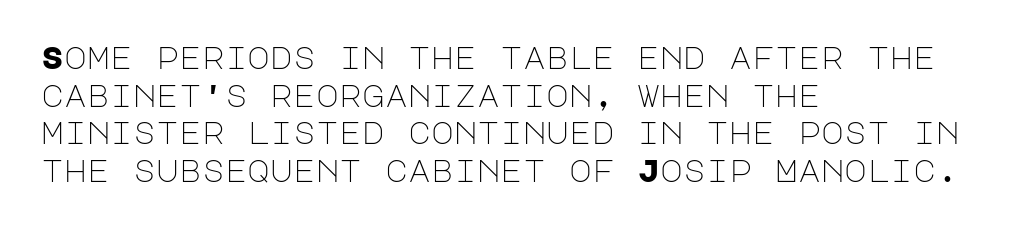
A typesetter would mark this as roman, not italic. No word sits above an underline. Classification — sans serif. The compositor pushed each line to the left boundary. Standard letterfit; no display-style spreading of the glyphs. Stems here are at most as thick as an everyday book face.
